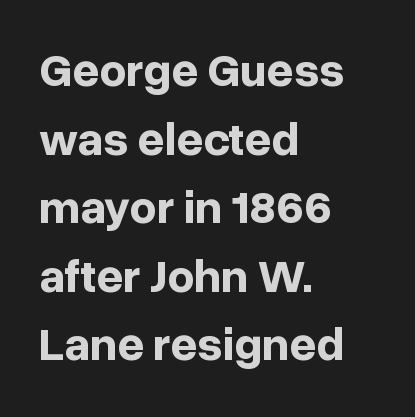
No word sits above an underline. If you drew a ruler down the left edge, every line would touch it. Compared with typical paragraphs, the rows here are spaced about the same. No feet cap the strokes, marking this as sans-serif type. You can tell it's not italic because the verticals are truly vertical.
